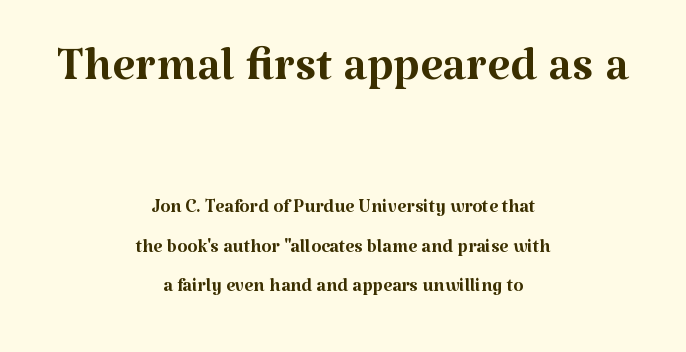
The image shows 66 px regular-weight serif type, upright; set centered, normal line spacing (1.52x), normal letter spacing, not underlined; the first (top) block is 2.54x larger; medium stroke contrast and a medium x-height.
